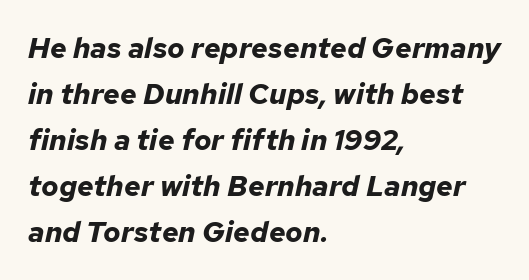
The image shows 29 px bold type, italic (leaning right); set left-aligned, normal line spacing (1.59x), normal letter spacing, not underlined; low stroke contrast and a medium x-height.
